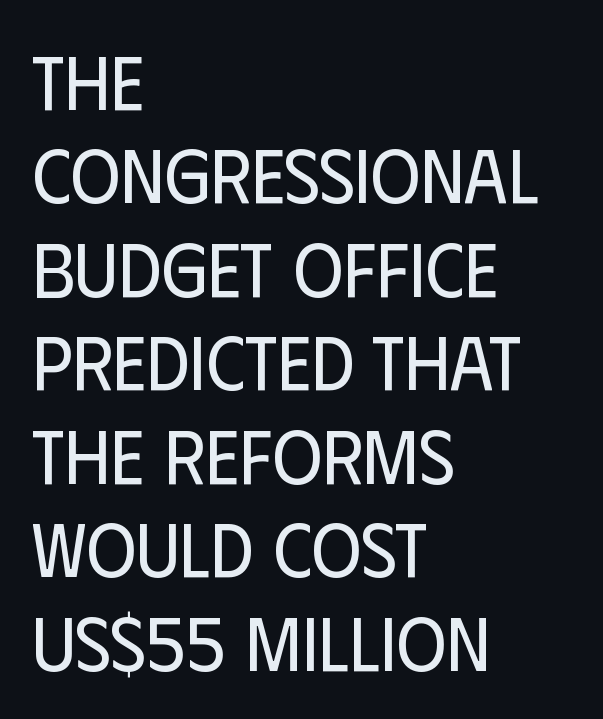
{"serif": "no", "italic": "no", "bold": "no", "weight": "regular", "width": "condensed", "stroke_contrast": "low", "x_height": "large", "monospaced": "no", "underline": "no", "align": "left", "line_spacing_ratio": 1.23, "letter_spacing": "normal", "letter_spacing_em": 0.0, "glyph_px": 76}
